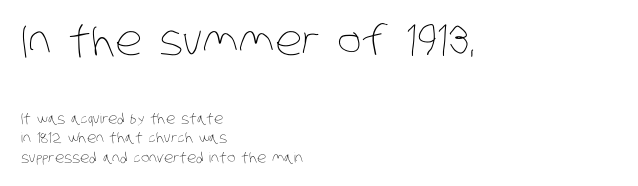
Q: Is the text bold? A: No.
Q: Is the text underlined? A: No.
Q: How is the paragraph aligned? A: Left-aligned.
Q: Is the spacing between letters normal or unusually wide? A: Normal.
Q: Is the spacing between lines tight, normal or loose? A: Normal.
Q: Which block of text is set in a larger size, the first (top) or the second (bottom)? A: The first (top) one.
Q: Width (condensed, normal, or wide)? A: Condensed.
Q: Stroke contrast? A: Low.
Q: x-height? A: Large.
Q: Monospaced? A: No.
